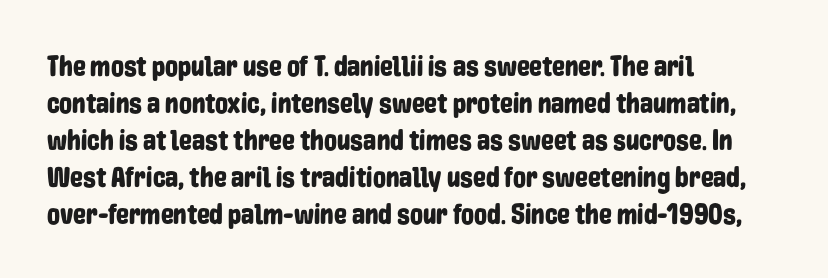
Glyph-to-glyph distance matches everyday printed text. Vertically, the passage feels balanced, rows spaced as you'd expect. Stroke terminals: plain, sans-serif. Check the space under the baseline: it is left empty. No italicization has been applied; the sample stays upright. Horizontal alignment here is leftward, the default for most running prose.
